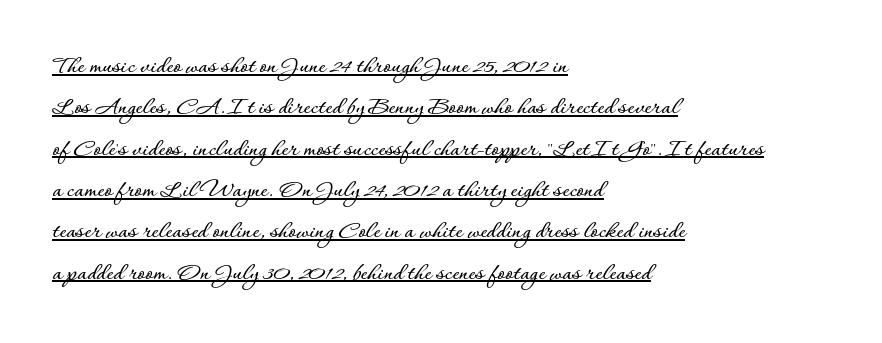
Q: Is the text italic (slanted)? A: Yes.
Q: Is the text underlined? A: Yes.
Q: How is the paragraph aligned? A: Left-aligned.
Q: Is the spacing between letters normal or unusually wide? A: Normal.
Q: Is the spacing between lines tight, normal or loose? A: Normal.
